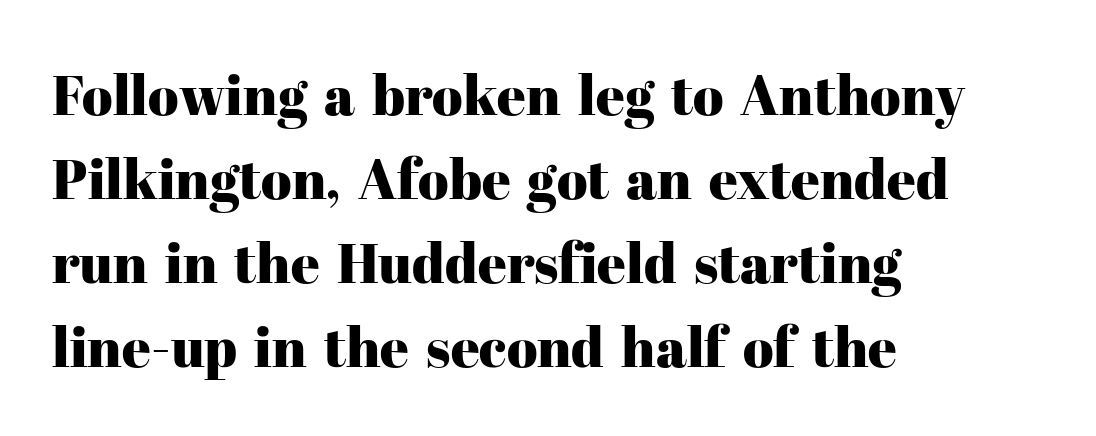
The image shows 56 px serif type, upright; set left-aligned, normal line spacing (1.5x), normal letter spacing, not underlined; high stroke contrast and a medium x-height.
